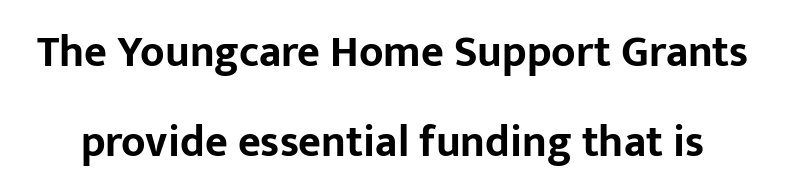
The image shows 44 px bold sans-serif type, upright; set loose line spacing (2.04x), normal letter spacing, not underlined; low stroke contrast and a medium x-height.
